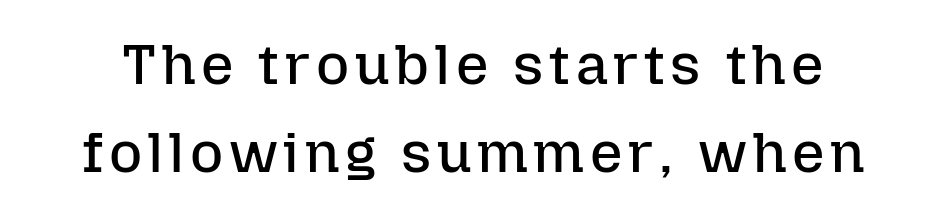
The letters look calm and open, with moderate or lighter stems. Reading down the column, the eye jumps a familiar distance to each next line. The face used here is proportionally spaced, like ordinary book or web type. Each row of text sits above clean, open space.
